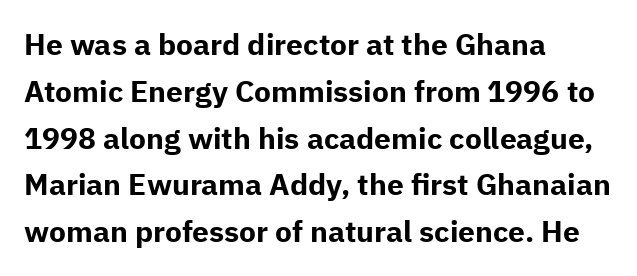
{"serif": "no", "italic": "no", "bold": "yes", "weight": "bold", "width": "normal", "stroke_contrast": "low", "x_height": "medium", "monospaced": "no", "underline": "no", "align": "left", "line_spacing": "normal", "line_spacing_ratio": 1.56, "letter_spacing": "normal", "letter_spacing_em": 0.0, "glyph_px": 30}
